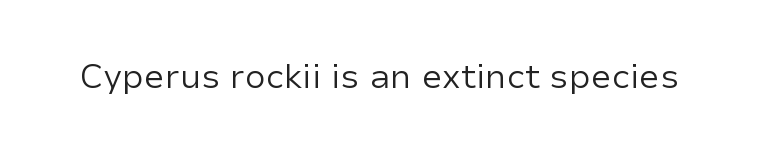
The image shows 34 px regular-weight sans-serif type, upright; set normal letter spacing, not underlined; low stroke contrast and a medium x-height.
